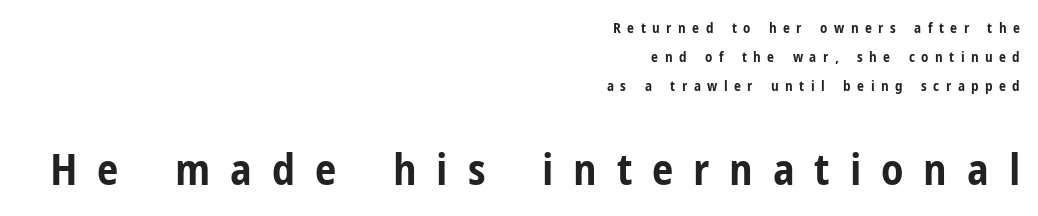
The image shows 43 px bold, condensed sans-serif type, upright; set right-aligned, loose line spacing (2.06x), unusually wide letter spacing (+0.46 em), not underlined; the second (bottom) block is 3.07x larger; low stroke contrast and a medium x-height.
